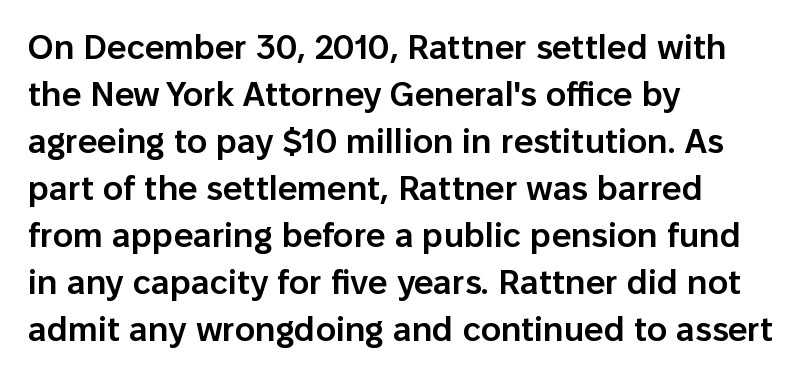
The passage shown is semibold, sitting just below true bold. The type is set solid horizontally, with unmodified tracking. Quick note: underline off. Posture: straight, roman, zero tilt. The face used here is a sans, in the tradition of grotesques and geometrics.
